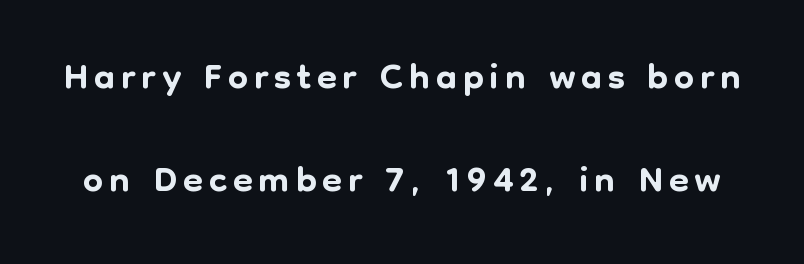
Q: Is the text italic (slanted)? A: No, it is upright.
Q: Is the typeface a serif or a sans-serif typeface? A: Sans-serif.
Q: Is the text underlined? A: No.
Q: Width (condensed, normal, or wide)? A: Normal.
Q: Stroke contrast? A: Low.
Q: x-height? A: Medium.
Q: Monospaced? A: No.
